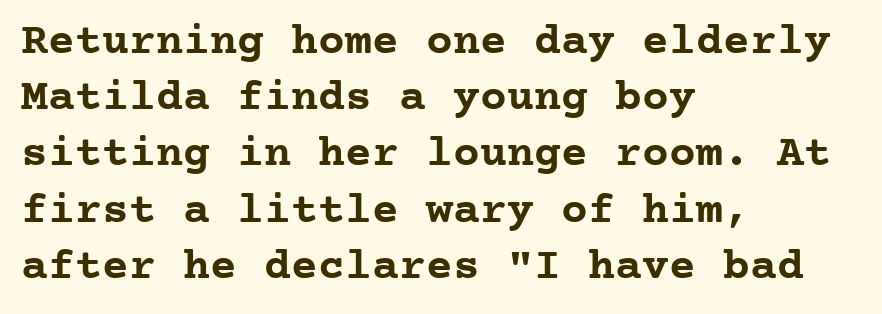
{"serif": "yes", "italic": "no", "bold": "yes", "weight": "semibold", "width": "normal", "stroke_contrast": "low", "x_height": "medium", "monospaced": "yes", "underline": "no", "align": "left", "line_spacing": "normal", "line_spacing_ratio": 1.25, "letter_spacing": "normal", "letter_spacing_em": 0.0, "glyph_px": 45}
